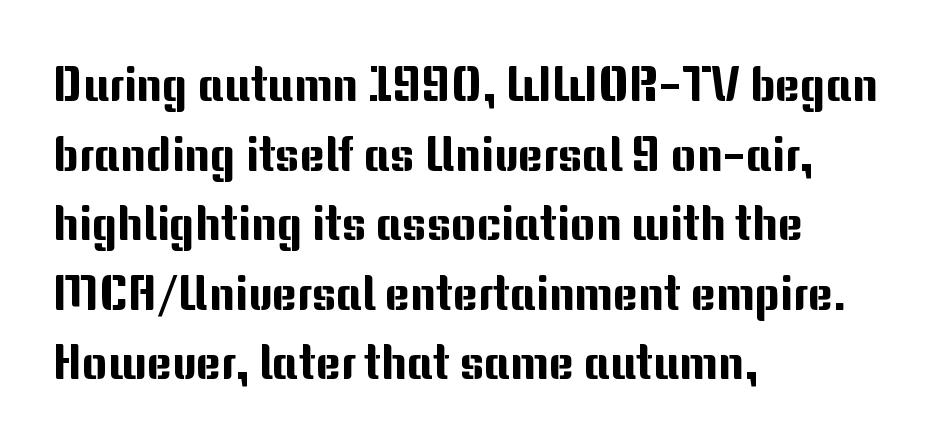
Q: Is the text italic (slanted)? A: No, it is upright.
Q: Is the typeface a serif or a sans-serif typeface? A: Sans-serif.
Q: Is the text underlined? A: No.
Q: How is the paragraph aligned? A: Left-aligned.
Q: Is the spacing between letters normal or unusually wide? A: Normal.
Q: Is the spacing between lines tight, normal or loose? A: Normal.
Q: Width (condensed, normal, or wide)? A: Normal.
Q: Stroke contrast? A: Medium.
Q: x-height? A: Medium.
Q: Monospaced? A: No.
